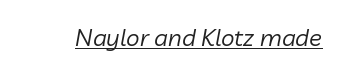
Think standard paragraph weight, or any step lighter than that. Notice how the stems are inclined rather than vertical — that's the hallmark of italics. The letters sit at their default tracking, neither squeezed nor spread. Check the space under the baseline: a stroke is drawn there.
